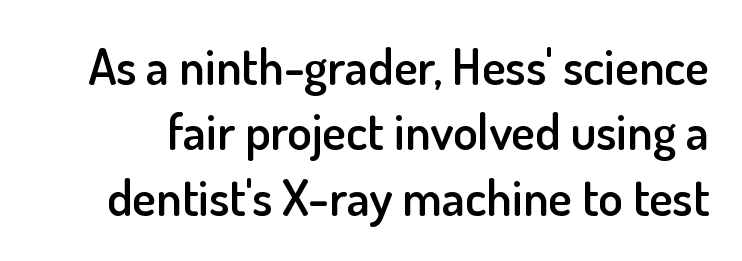
Ordinary non-slanted type is in use. The type is set solid horizontally, with unmodified tracking. Look at the stroke-to-counter ratio: somewhat heavy, a semibold. Proportional: the letters do not fall into vertical columns.
